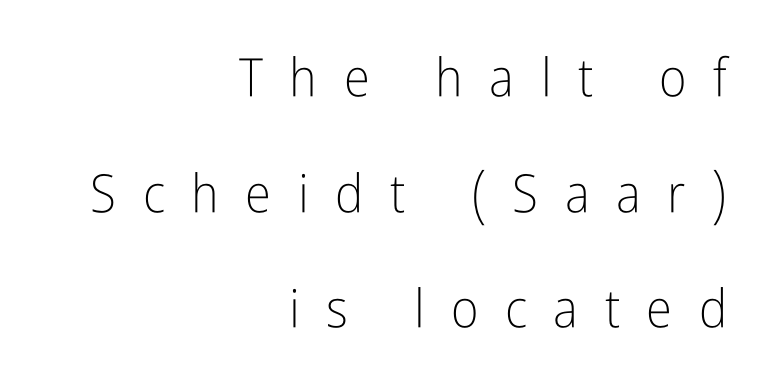
The letterforms sit at book weight or below. These lines are composed in type without serifs. Upright lettering throughout. Line ends are locked; line starts wander. Anything drawn beneath the words? Only blank space. Between one letter and the next there's a generous, obvious gap.
